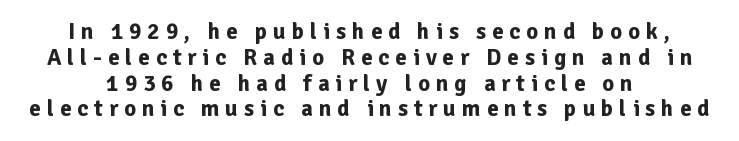
The rag falls on both sides of this text block equally. Students, observe: this is what under-led, compact text looks like. Descenders hang freely into open space. Heavy-handed strokes throughout: this text is bold. No italicization has been applied; the sample stays upright.
